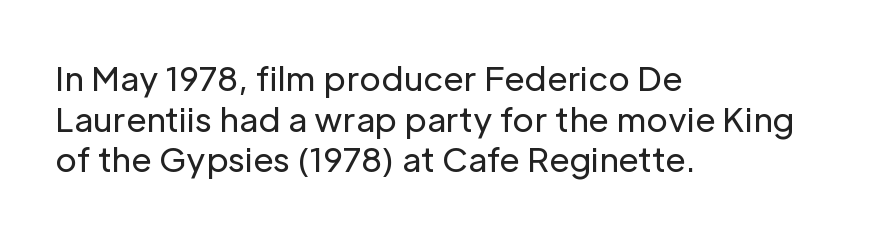
{"serif": "no", "italic": "no", "bold": "no", "weight": "regular", "width": "normal", "stroke_contrast": "low", "x_height": "medium", "monospaced": "no", "underline": "no", "align": "left", "line_spacing_ratio": 1.23, "letter_spacing": "normal", "letter_spacing_em": 0.0, "glyph_px": 33}
